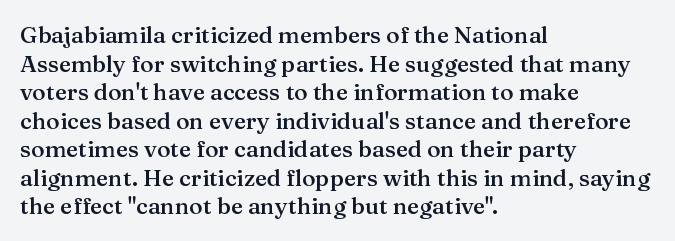
Q: Is the text bold? A: Semi-bold.
Q: Is the text italic (slanted)? A: No, it is upright.
Q: Is the text underlined? A: No.
Q: How is the paragraph aligned? A: Left-aligned.
Q: Is the spacing between letters normal or unusually wide? A: Normal.
